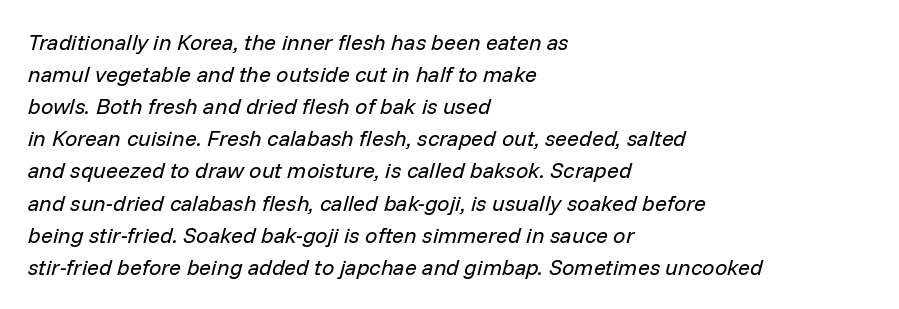
The image shows 22 px text type, italic (leaning right); set left-aligned, normal line spacing (1.46x), normal letter spacing, not underlined.
